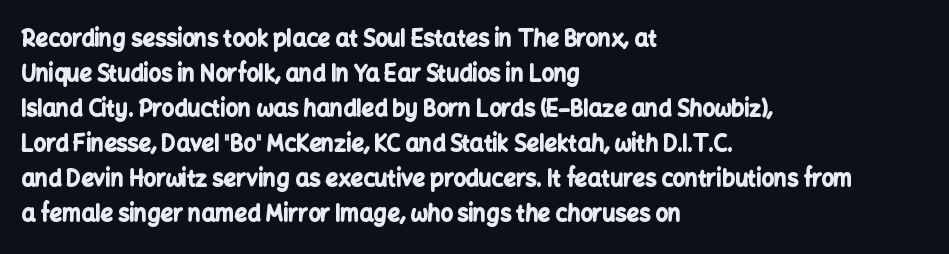
Q: Is the text bold? A: Yes.
Q: Is the text italic (slanted)? A: No, it is upright.
Q: Is the text underlined? A: No.
Q: How is the paragraph aligned? A: Left-aligned.
Q: Is the spacing between letters normal or unusually wide? A: Normal.
Q: Is the spacing between lines tight, normal or loose? A: Normal.
